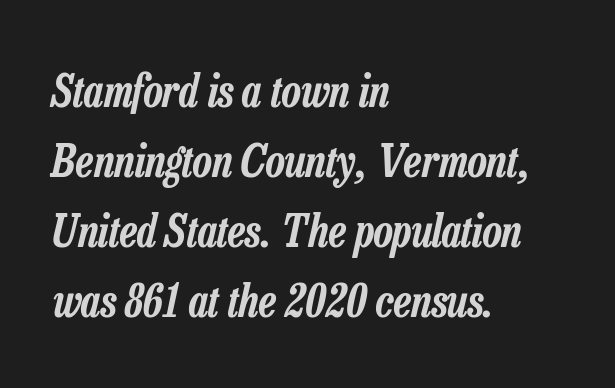
Q: Is the text italic (slanted)? A: Yes, it leans right by about 13 degrees.
Q: Is the text underlined? A: No.
Q: How is the paragraph aligned? A: Left-aligned.
Q: Is the spacing between letters normal or unusually wide? A: Normal.
Q: Is the spacing between lines tight, normal or loose? A: Normal.
Q: Width (condensed, normal, or wide)? A: Condensed.
Q: Stroke contrast? A: Low.
Q: x-height? A: Medium.
Q: Monospaced? A: No.
